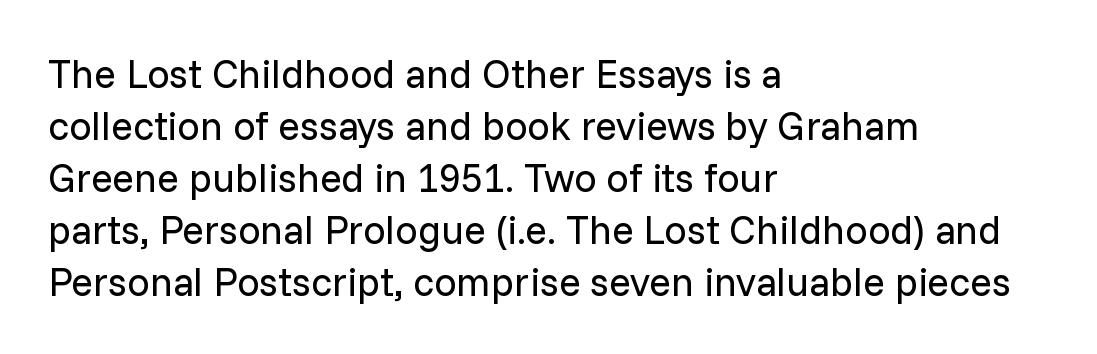
The image shows 40 px regular-weight sans-serif type, upright; set left-aligned, normal line spacing (1.3x), normal letter spacing, not underlined; low stroke contrast and a medium x-height.
